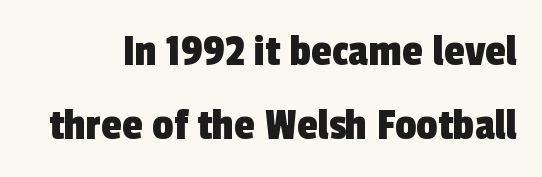
{"serif": "no", "width": "condensed", "x_height": "medium", "monospaced": "no", "underline": "no", "line_spacing": "normal", "line_spacing_ratio": 1.57, "letter_spacing": "normal", "letter_spacing_em": 0.0, "glyph_px": 47}
